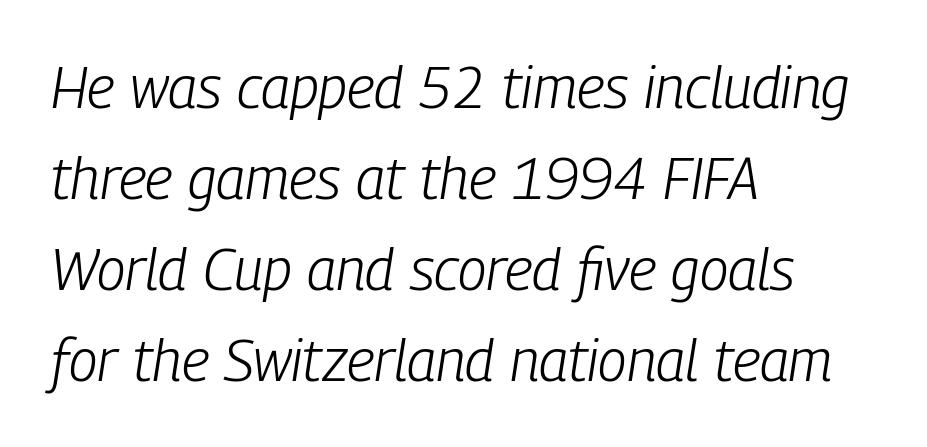
{"italic": "yes", "lean": "right", "slant_degrees": 9, "bold": "no", "weight": "light", "width": "condensed", "stroke_contrast": "low", "x_height": "medium", "monospaced": "no", "underline": "no", "align": "left", "line_spacing": "normal", "line_spacing_ratio": 1.57, "letter_spacing": "normal", "letter_spacing_em": 0.0, "glyph_px": 58}
